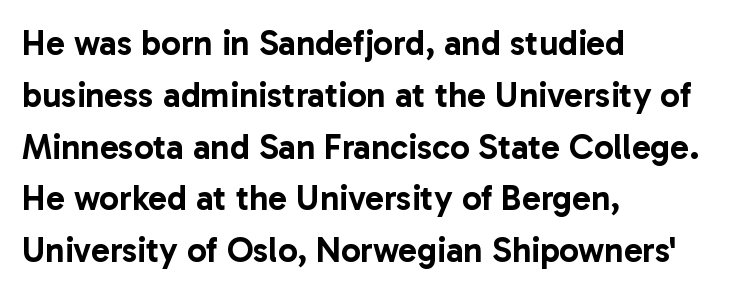
The image shows 35 px sans-serif type, upright; set left-aligned, normal line spacing (1.48x), normal letter spacing, not underlined; low stroke contrast and a medium x-height.
